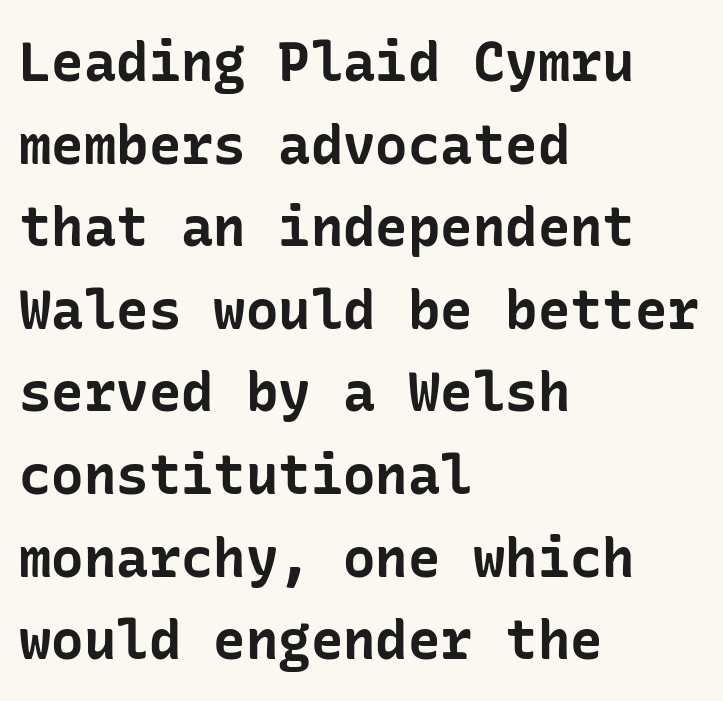
The image shows 54 px bold sans-serif type, upright; set left-aligned, normal line spacing (1.53x), normal letter spacing, not underlined; low stroke contrast and a medium x-height.
